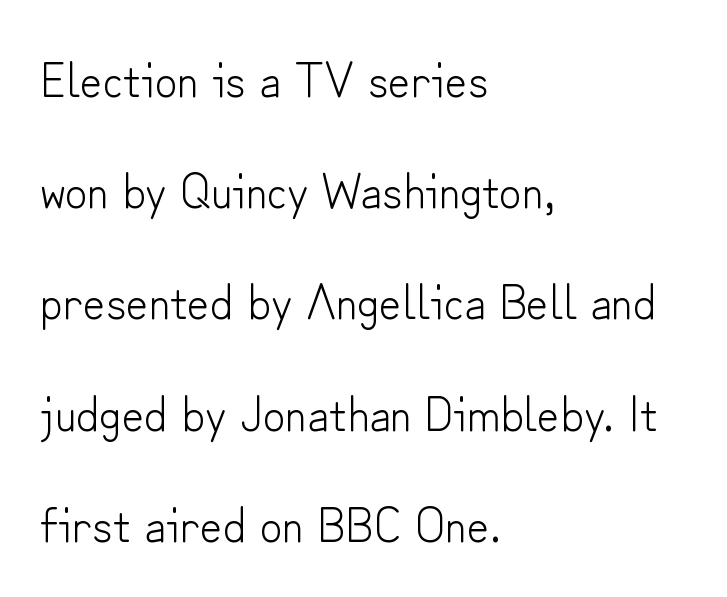
Q: Is the text bold? A: No.
Q: Is the text italic (slanted)? A: No, it is upright.
Q: Is the typeface a serif or a sans-serif typeface? A: Sans-serif.
Q: Is the text underlined? A: No.
Q: How is the paragraph aligned? A: Left-aligned.
Q: Is the spacing between letters normal or unusually wide? A: Normal.
Q: Is the spacing between lines tight, normal or loose? A: Loose.
Q: Width (condensed, normal, or wide)? A: Normal.
Q: Stroke contrast? A: Low.
Q: x-height? A: Small.
Q: Monospaced? A: No.
